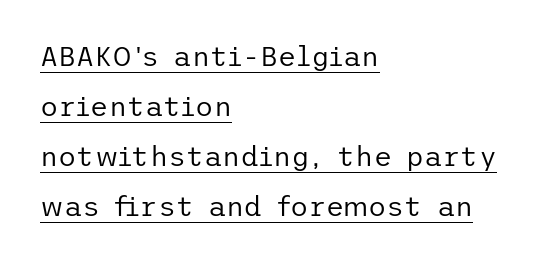
The image shows 28 px regular-weight sans-serif type, upright; set left-aligned, line spacing 1.79x, normal letter spacing, underlined; low stroke contrast and a medium x-height.
